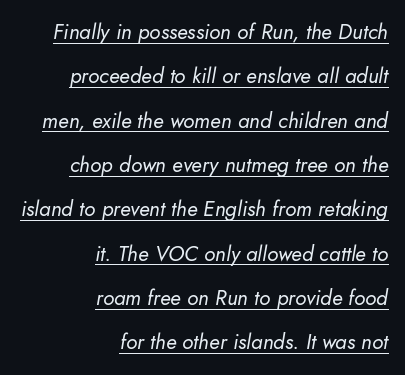
The image shows 21 px text type, italic (leaning right); set right-aligned, loose line spacing (2.11x), normal letter spacing, underlined.
